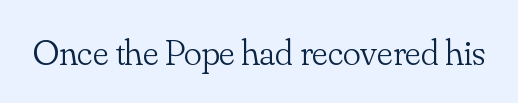
Q: Is the text bold? A: No.
Q: Is the text italic (slanted)? A: No, it is upright.
Q: Is the typeface a serif or a sans-serif typeface? A: Serif.
Q: Is the text underlined? A: No.
Q: Is the spacing between letters normal or unusually wide? A: Normal.
Q: Width (condensed, normal, or wide)? A: Normal.
Q: Stroke contrast? A: Low.
Q: x-height? A: Small.
Q: Monospaced? A: No.
